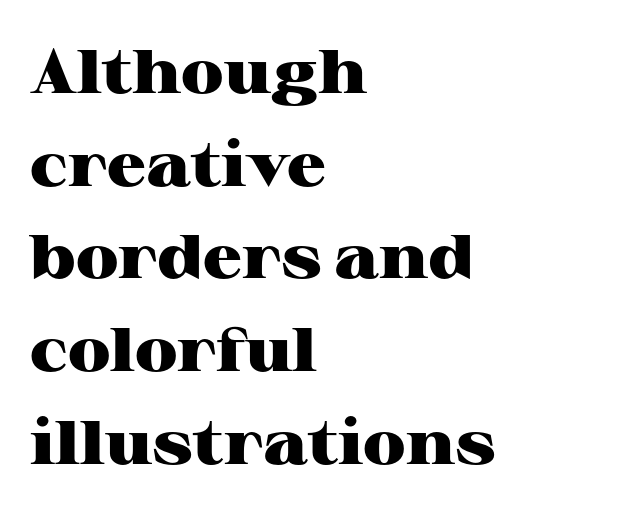
{"serif": "yes", "italic": "no", "bold": "yes", "weight": "heavy", "width": "wide", "stroke_contrast": "high", "x_height": "medium", "monospaced": "no", "underline": "no", "align": "left", "line_spacing": "normal", "line_spacing_ratio": 1.52, "letter_spacing": "normal", "letter_spacing_em": 0.0, "glyph_px": 61}
